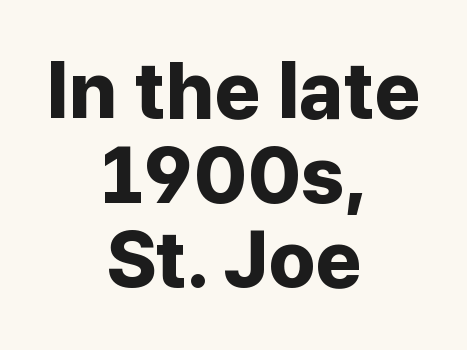
Q: Is the text bold? A: Yes.
Q: Is the text italic (slanted)? A: No, it is upright.
Q: Is the typeface a serif or a sans-serif typeface? A: Sans-serif.
Q: Is the text underlined? A: No.
Q: How is the paragraph aligned? A: Centered.
Q: Is the spacing between letters normal or unusually wide? A: Normal.
Q: Is the spacing between lines tight, normal or loose? A: Tight.
Q: Width (condensed, normal, or wide)? A: Normal.
Q: Stroke contrast? A: Low.
Q: x-height? A: Medium.
Q: Monospaced? A: No.
